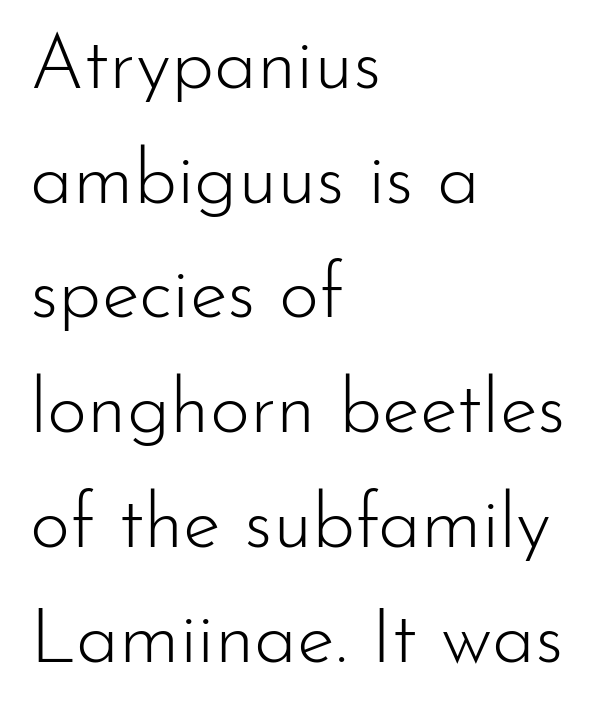
Q: Is the text bold? A: No.
Q: Is the text italic (slanted)? A: No, it is upright.
Q: Is the typeface a serif or a sans-serif typeface? A: Sans-serif.
Q: Is the text underlined? A: No.
Q: How is the paragraph aligned? A: Left-aligned.
Q: Is the spacing between letters normal or unusually wide? A: Normal.
Q: Is the spacing between lines tight, normal or loose? A: Normal.
Q: Width (condensed, normal, or wide)? A: Normal.
Q: Stroke contrast? A: Low.
Q: x-height? A: Small.
Q: Monospaced? A: No.
